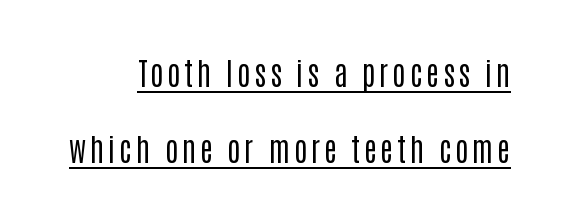
{"serif": "no", "italic": "no", "bold": "no", "weight": "regular", "width": "condensed", "stroke_contrast": "low", "x_height": "large", "monospaced": "no", "underline": "yes", "line_spacing": "loose", "line_spacing_ratio": 2.46, "glyph_px": 31}
